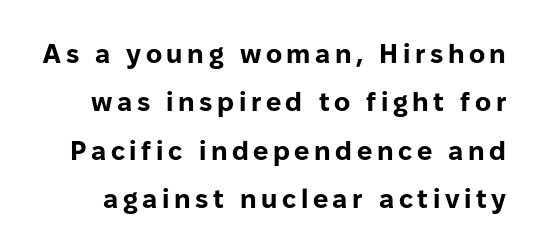
The image shows 27 px bold type, upright; set line spacing 1.79x, not underlined.
